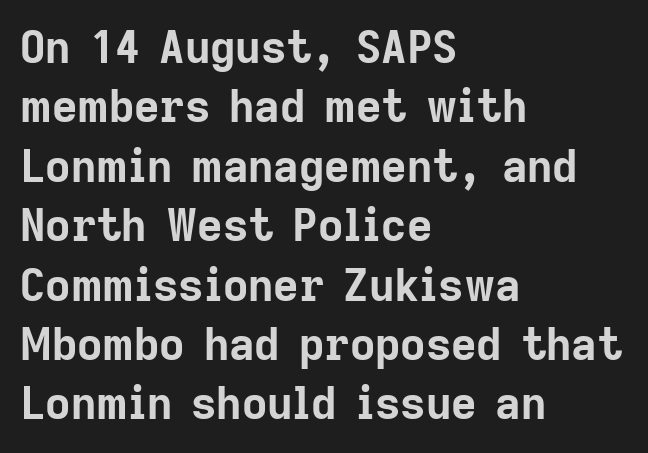
The image shows 44 px bold sans-serif type, upright; set left-aligned, normal line spacing (1.35x), normal letter spacing, not underlined; low stroke contrast and a medium x-height.
